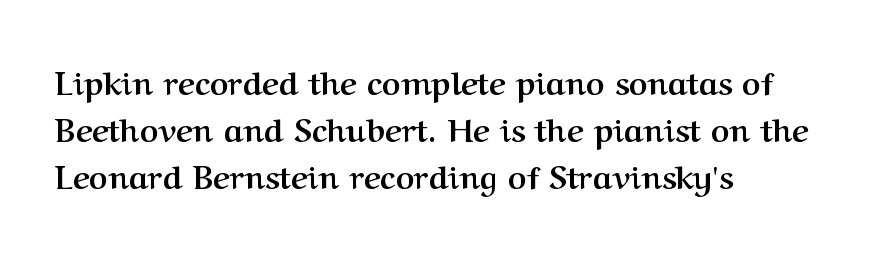
Alignment: flush left. Vertical strokes here are truly vertical. Think of a printed novel: that variable character pitch is what you see here. Typesetter's note: full bold, strokes at maximum text heaviness.
